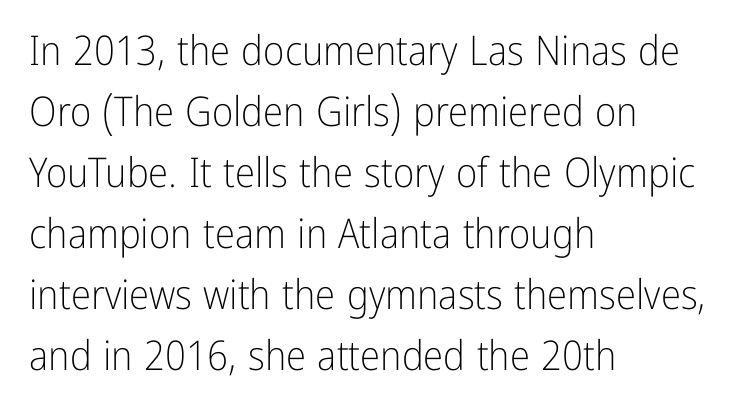
Q: Is the text bold? A: No.
Q: Is the text italic (slanted)? A: No, it is upright.
Q: Is the typeface a serif or a sans-serif typeface? A: Sans-serif.
Q: Is the text underlined? A: No.
Q: How is the paragraph aligned? A: Left-aligned.
Q: Is the spacing between letters normal or unusually wide? A: Normal.
Q: Is the spacing between lines tight, normal or loose? A: Normal.
Q: Width (condensed, normal, or wide)? A: Condensed.
Q: Stroke contrast? A: Low.
Q: x-height? A: Medium.
Q: Monospaced? A: No.
